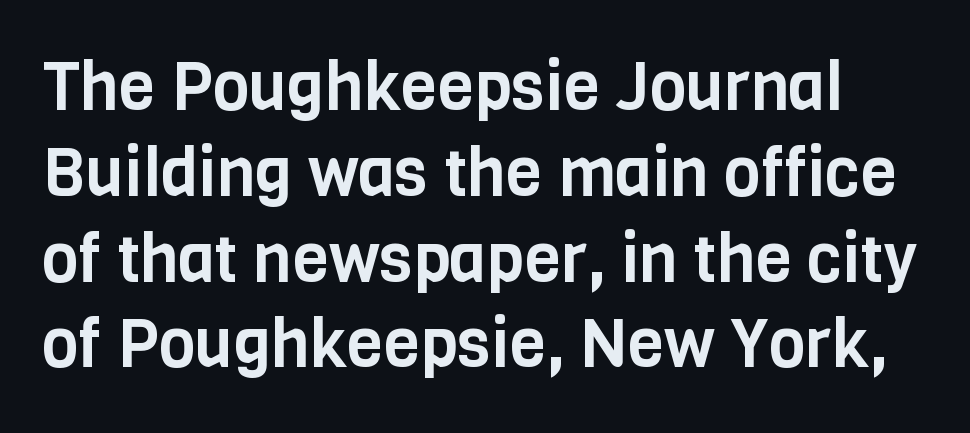
The image shows 67 px condensed sans-serif type, upright; set normal line spacing (1.28x), normal letter spacing, not underlined; low stroke contrast and a large x-height.
